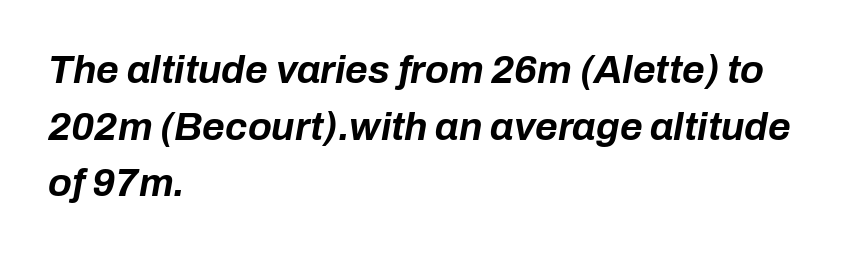
A typesetter would call this proportional, since set widths differ per character. The specimen reads as italic at a glance. Honestly, there is no underline to notice here at all. The rows are spaced the way most documents space them.
